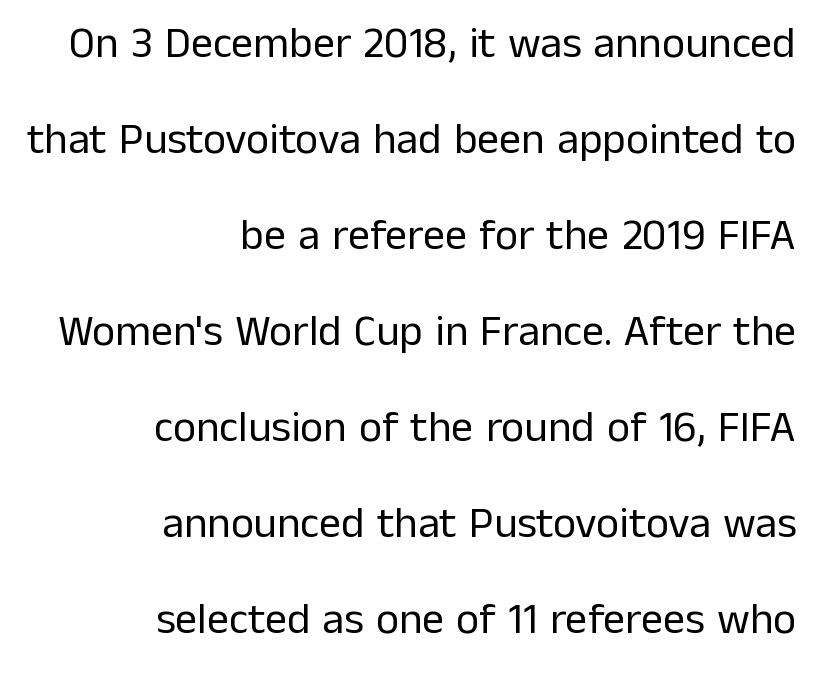
{"serif": "no", "italic": "no", "bold": "no", "weight": "regular", "width": "normal", "stroke_contrast": "low", "x_height": "medium", "monospaced": "no", "underline": "no", "align": "right", "line_spacing": "loose", "line_spacing_ratio": 2.18, "letter_spacing": "normal", "letter_spacing_em": 0.0, "glyph_px": 44}
